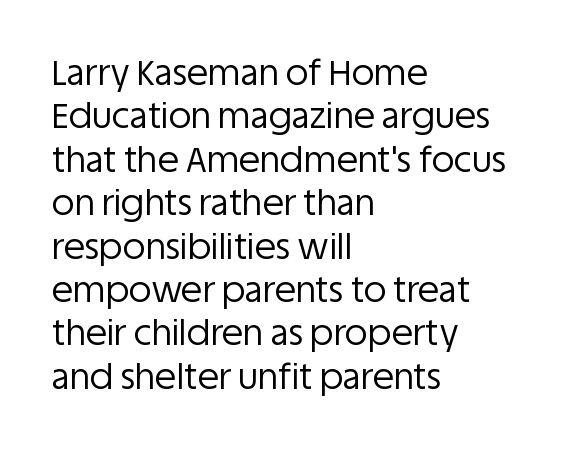
The image shows 35 px regular-weight sans-serif type, upright; set left-aligned, line spacing 1.24x, normal letter spacing, not underlined; low stroke contrast and a large x-height.
